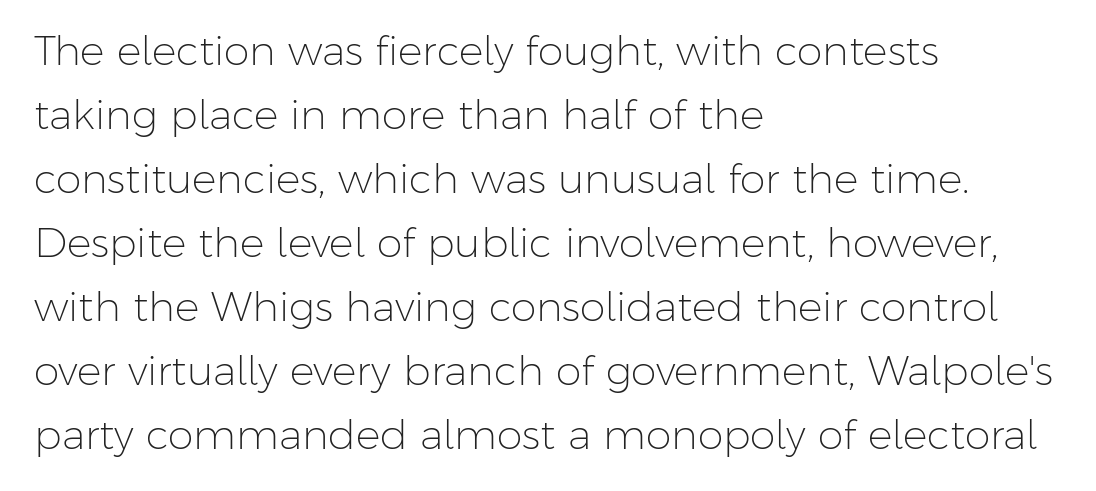
Q: Is the text bold? A: No.
Q: Is the text italic (slanted)? A: No, it is upright.
Q: Is the typeface a serif or a sans-serif typeface? A: Sans-serif.
Q: Is the text underlined? A: No.
Q: How is the paragraph aligned? A: Left-aligned.
Q: Is the spacing between letters normal or unusually wide? A: Normal.
Q: Is the spacing between lines tight, normal or loose? A: Normal.
Q: Width (condensed, normal, or wide)? A: Normal.
Q: Stroke contrast? A: Low.
Q: x-height? A: Medium.
Q: Monospaced? A: No.
